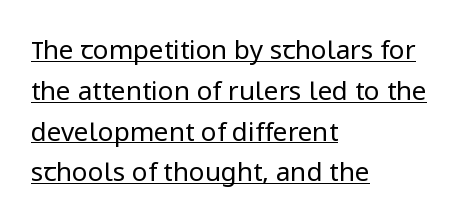
Q: Is the text bold? A: No.
Q: Is the text italic (slanted)? A: No, it is upright.
Q: Is the text underlined? A: Yes.
Q: How is the paragraph aligned? A: Left-aligned.
Q: Is the spacing between letters normal or unusually wide? A: Normal.
Q: Is the spacing between lines tight, normal or loose? A: Normal.
